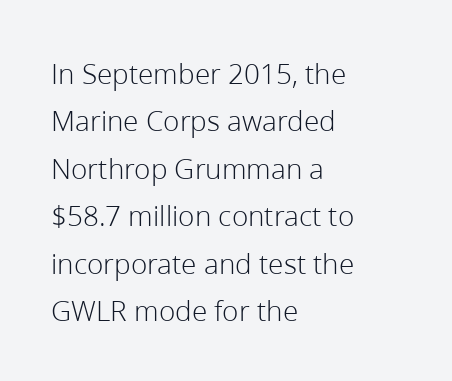
Q: Is the text bold? A: No.
Q: Is the text italic (slanted)? A: No, it is upright.
Q: Is the typeface a serif or a sans-serif typeface? A: Sans-serif.
Q: Is the text underlined? A: No.
Q: How is the paragraph aligned? A: Left-aligned.
Q: Is the spacing between letters normal or unusually wide? A: Normal.
Q: Is the spacing between lines tight, normal or loose? A: Normal.
Q: Width (condensed, normal, or wide)? A: Normal.
Q: Stroke contrast? A: Low.
Q: x-height? A: Medium.
Q: Monospaced? A: No.
